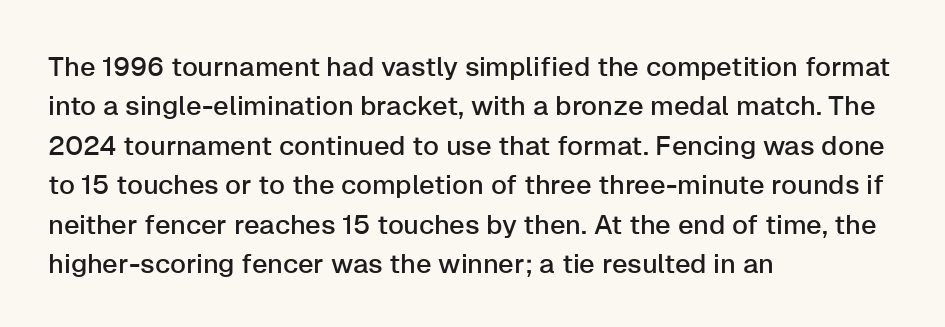
Rule under the text: the space is simply empty. The passage is arranged the way most books set body copy — flush left. This is the regular roman posture of the typeface. Default kerning and tracking; the words read as compact shapes.
